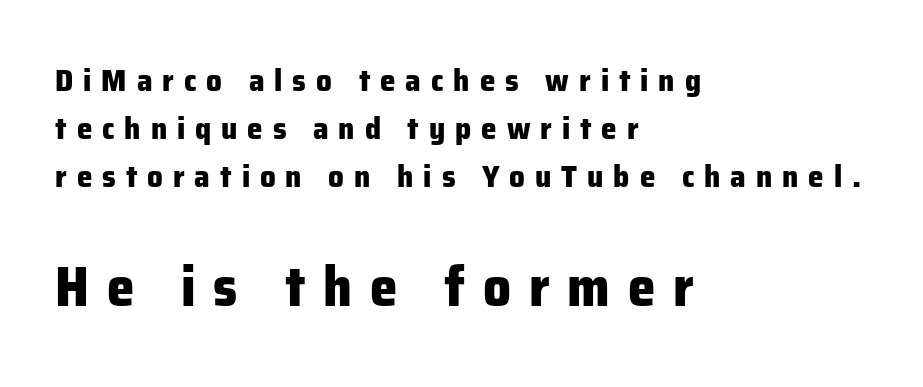
Does the lettering tilt? It doesn't — this is upright. Evenly set lines give the paragraph a standard silhouette. The passage shown is typed in a proportional face where columns would drift. Grotesque or geometric, the face here clearly has no serifs. Each word looks stretched out because of the extra space between its letters. The later block is typeset at a bigger size than the earlier block.
